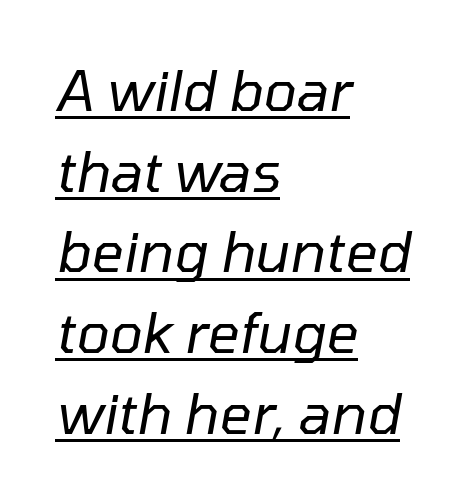
{"italic": "yes", "lean": "right", "slant_degrees": 10, "bold": "no", "weight": "regular", "width": "normal", "stroke_contrast": "low", "x_height": "medium", "monospaced": "no", "underline": "yes", "align": "left", "line_spacing": "normal", "line_spacing_ratio": 1.44, "letter_spacing": "normal", "letter_spacing_em": 0.0, "glyph_px": 56}
